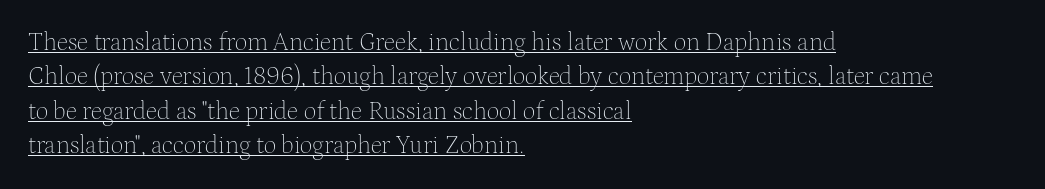
The image shows 25 px text type, upright; set left-aligned, normal line spacing (1.38x), normal letter spacing, underlined.
